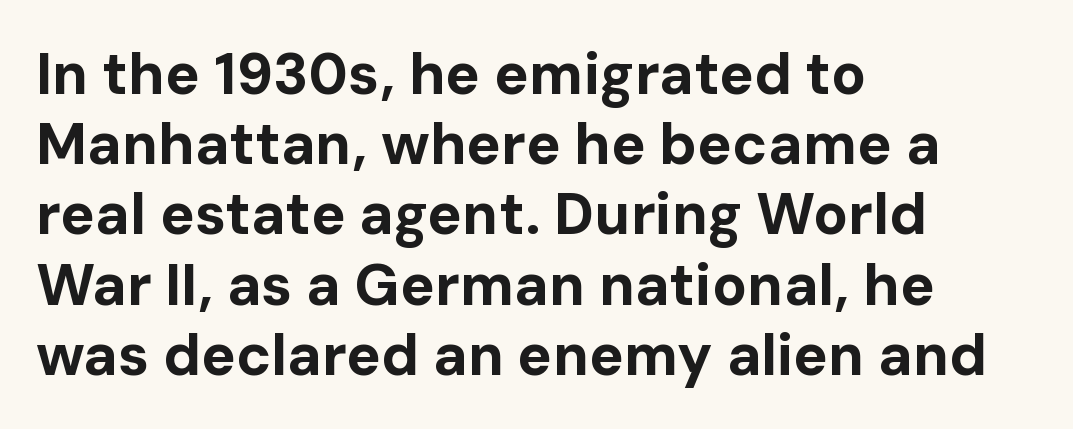
The image shows 58 px bold sans-serif type, upright; set left-aligned, line spacing 1.21x, normal letter spacing, not underlined; low stroke contrast and a medium x-height.
